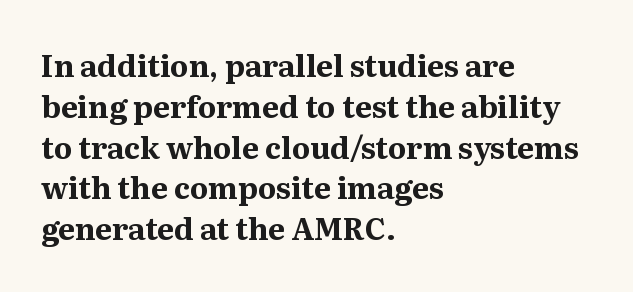
The image shows 30 px bold serif type, upright; set left-aligned, normal line spacing (1.36x), normal letter spacing, not underlined; medium stroke contrast and a medium x-height.
